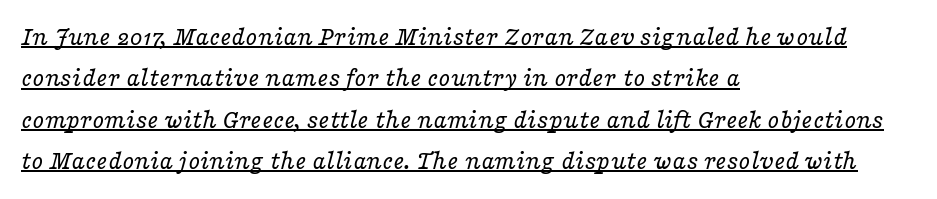
{"italic": "yes", "lean": "right", "slant_degrees": 16, "bold": "no", "underline": "yes", "align": "left", "line_spacing": "normal", "line_spacing_ratio": 1.53, "letter_spacing": "normal", "letter_spacing_em": 0.0, "glyph_px": 27}
